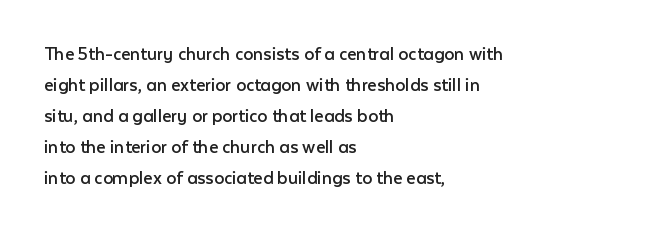
The face looks like a standard text weight, possibly lighter. The type is set solid horizontally, with unmodified tracking. The lettering stays uniformly vertical, giving the passage a roman look. Leading: standard. Casual observation: everything's shoved over to the left.
